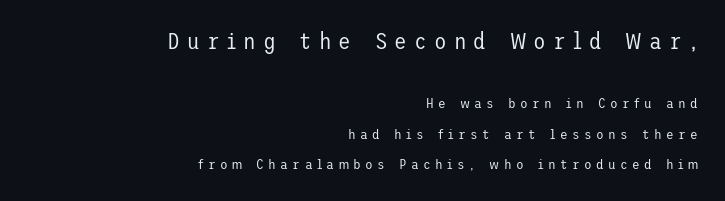
Successive baselines arrive slowly, with a big drop between each. Think standard paragraph weight, or any step lighter than that. These lines were composed using upright roman letters. Horizontally, the lines are justified to the trailing edge only. Whoever set this made the first block the dominant, larger element. The type is letterspaced generously, with wide tracking.
